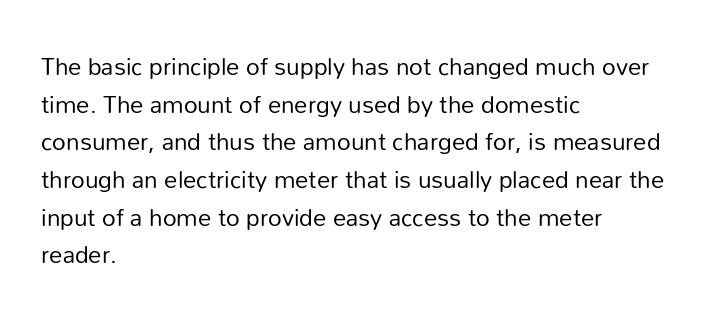
The image shows 24 px text type, upright; set left-aligned, normal line spacing (1.57x), normal letter spacing, not underlined.
